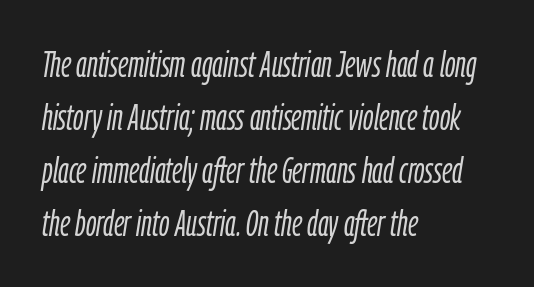
{"italic": "yes", "lean": "right", "slant_degrees": 9, "bold": "no", "weight": "light", "width": "condensed", "stroke_contrast": "low", "x_height": "medium", "monospaced": "no", "underline": "no", "align": "left", "line_spacing": "normal", "line_spacing_ratio": 1.47, "letter_spacing": "normal", "letter_spacing_em": 0.0, "glyph_px": 36}
